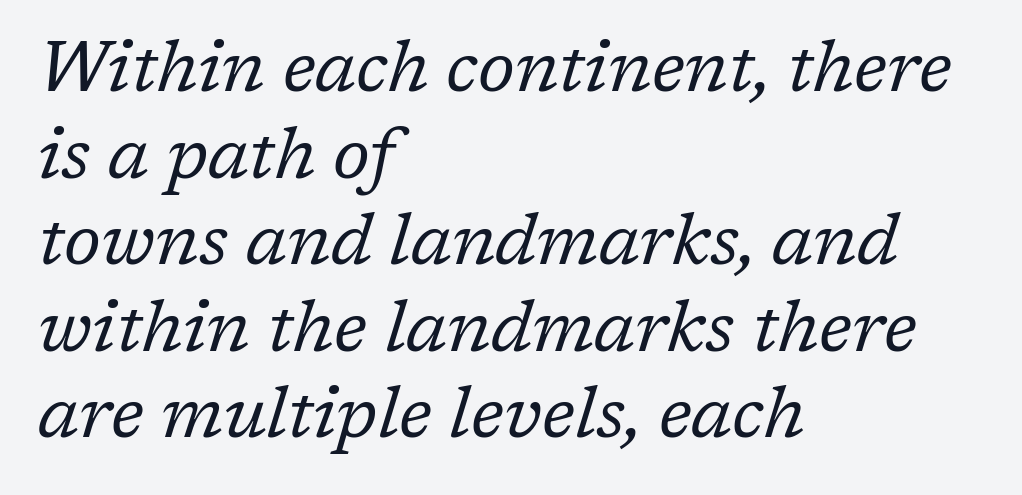
Little horizontal feet cap the strokes, marking this as serif type. A typesetter would call this zero additional tracking. In terms of posture, this sample is oblique. Do the characters align in a grid? No, the font is proportional. A student would call this left alignment; a typographer would say flush left, rag right. Glance below the letters and you will spot only blank space.
